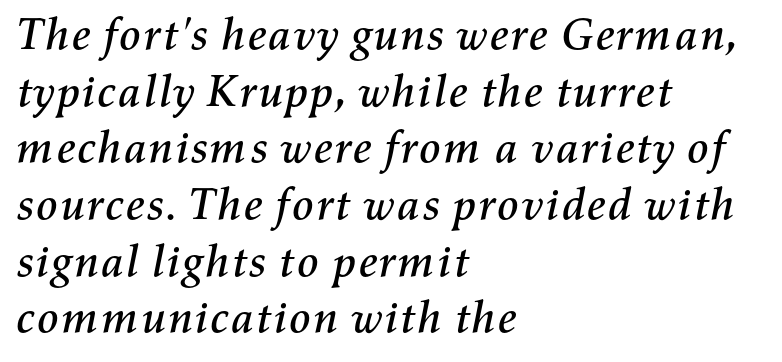
{"italic": "yes", "lean": "right", "slant_degrees": 11, "width": "normal", "stroke_contrast": "medium", "x_height": "medium", "monospaced": "no", "underline": "no", "align": "left", "line_spacing": "normal", "line_spacing_ratio": 1.26, "letter_spacing": "normal", "letter_spacing_em": 0.0, "glyph_px": 45}
